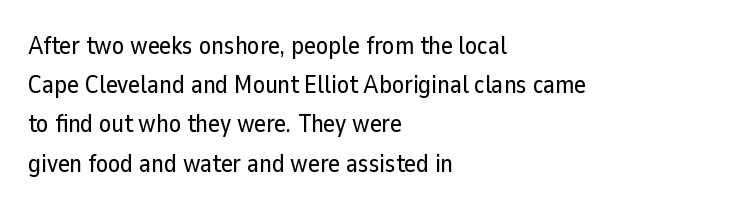
The image shows 25 px text type, upright; set left-aligned, normal line spacing (1.57x), normal letter spacing, not underlined.
